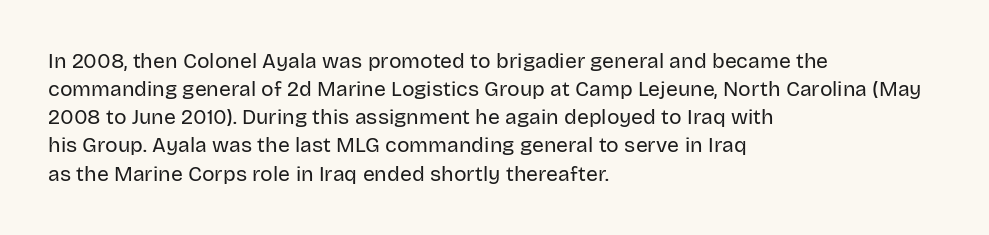
The image shows 21 px text type, upright; set left-aligned, normal line spacing (1.34x), normal letter spacing, not underlined.
